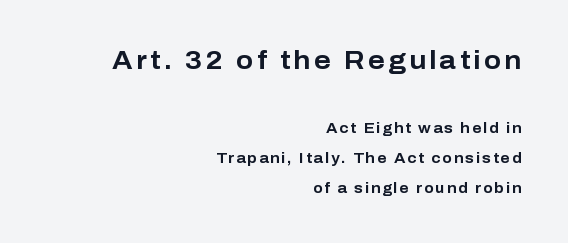
The image shows 25 px bold type, upright; set right-aligned, loose line spacing (2.13x), not underlined; the first (top) block is 1.79x larger.
